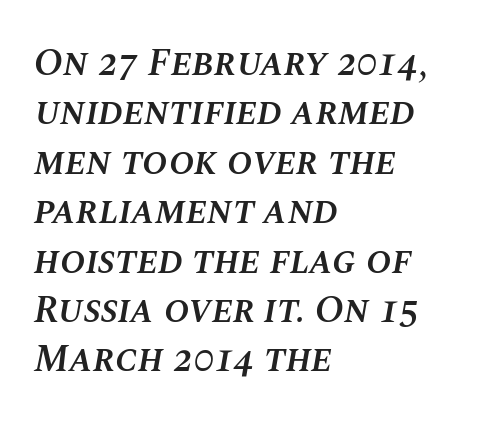
{"italic": "yes", "lean": "right", "slant_degrees": 10, "bold": "semi", "weight": "semibold", "width": "normal", "stroke_contrast": "medium", "x_height": "large", "monospaced": "no", "underline": "no", "align": "left", "line_spacing": "normal", "line_spacing_ratio": 1.3, "letter_spacing": "normal", "letter_spacing_em": 0.0, "glyph_px": 38}
